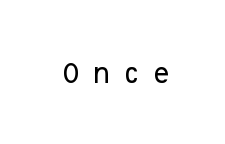
Do the letters lean? They stand straight. Quick note: underline off. There is plenty of visible air inserted between adjacent glyphs.
